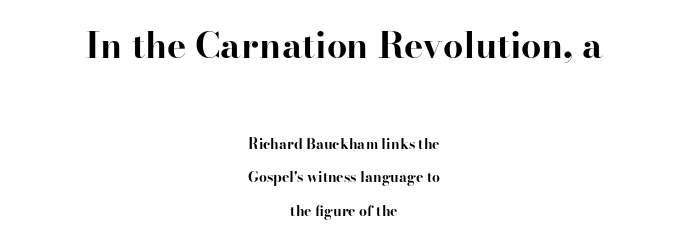
Q: Is the text bold? A: Yes.
Q: Is the text italic (slanted)? A: No, it is upright.
Q: Is the typeface a serif or a sans-serif typeface? A: Serif.
Q: Is the text underlined? A: No.
Q: How is the paragraph aligned? A: Centered.
Q: Is the spacing between letters normal or unusually wide? A: Normal.
Q: Is the spacing between lines tight, normal or loose? A: Loose.
Q: Which block of text is set in a larger size, the first (top) or the second (bottom)? A: The first (top) one.
Q: Width (condensed, normal, or wide)? A: Normal.
Q: Stroke contrast? A: High.
Q: x-height? A: Small.
Q: Monospaced? A: No.
